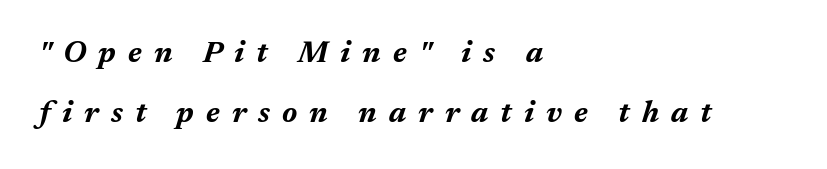
Q: Is the text bold? A: Yes.
Q: Is the text italic (slanted)? A: Yes, it leans right by about 17 degrees.
Q: Is the text underlined? A: No.
Q: How is the paragraph aligned? A: Left-aligned.
Q: Is the spacing between letters normal or unusually wide? A: Unusually wide.
Q: Is the spacing between lines tight, normal or loose? A: Loose.
Q: Width (condensed, normal, or wide)? A: Normal.
Q: Stroke contrast? A: Medium.
Q: x-height? A: Medium.
Q: Monospaced? A: No.
